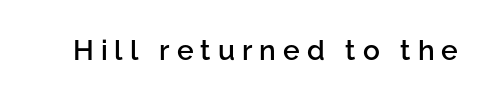
Q: Is the text bold? A: Semi-bold.
Q: Is the text italic (slanted)? A: No, it is upright.
Q: Is the typeface a serif or a sans-serif typeface? A: Sans-serif.
Q: Is the text underlined? A: No.
Q: Is the spacing between letters normal or unusually wide? A: Unusually wide.
Q: Width (condensed, normal, or wide)? A: Normal.
Q: Stroke contrast? A: Low.
Q: x-height? A: Medium.
Q: Monospaced? A: No.
